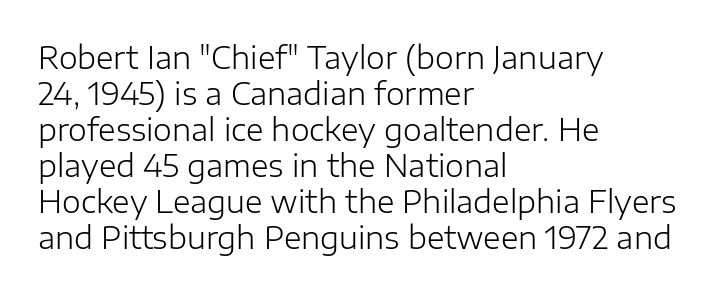
The image shows 30 px light sans-serif type, upright; set left-aligned, line spacing 1.2x, normal letter spacing, not underlined; low stroke contrast and a medium x-height.
